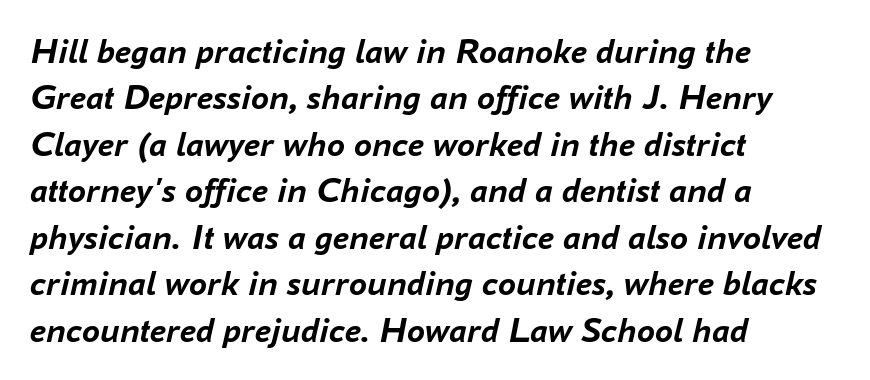
The image shows 36 px semibold type, italic (leaning right); set left-aligned, normal line spacing (1.29x), normal letter spacing, not underlined; low stroke contrast and a medium x-height.
